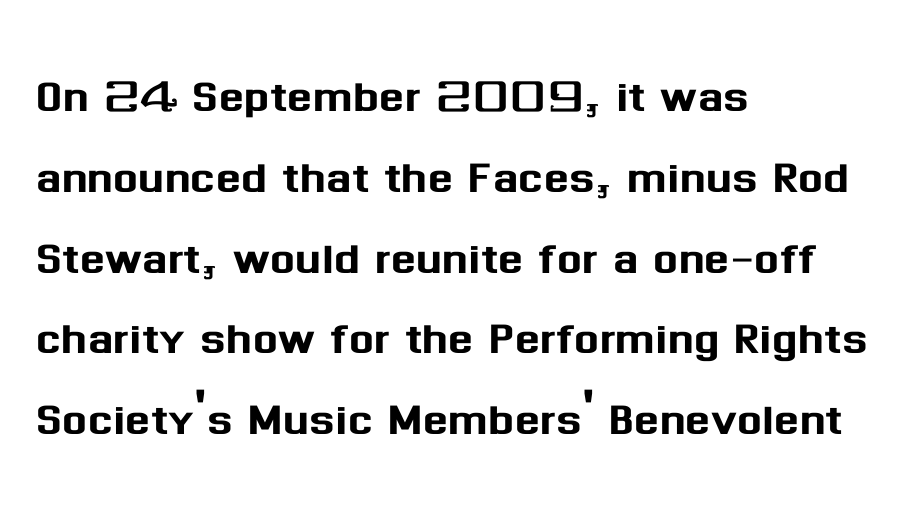
Q: Is the text italic (slanted)? A: No, it is upright.
Q: Is the typeface a serif or a sans-serif typeface? A: Sans-serif.
Q: Is the text underlined? A: No.
Q: How is the paragraph aligned? A: Left-aligned.
Q: Is the spacing between letters normal or unusually wide? A: Normal.
Q: Is the spacing between lines tight, normal or loose? A: Normal.
Q: Width (condensed, normal, or wide)? A: Normal.
Q: Stroke contrast? A: Medium.
Q: x-height? A: Medium.
Q: Monospaced? A: No.
